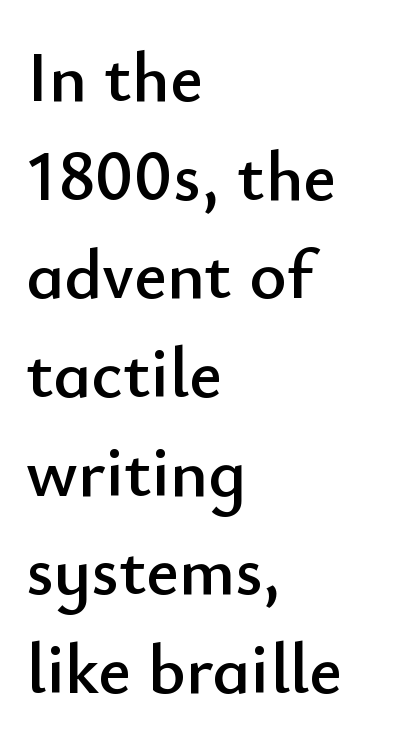
Each word holds together tightly as a unit, with standard inter-letter gaps. Varying glyph widths throughout — classic text-font behaviour. Notice how the stems are strictly vertical — no italics here. No word sits above an underline. Normally led — the rows are evenly, conventionally spaced.
